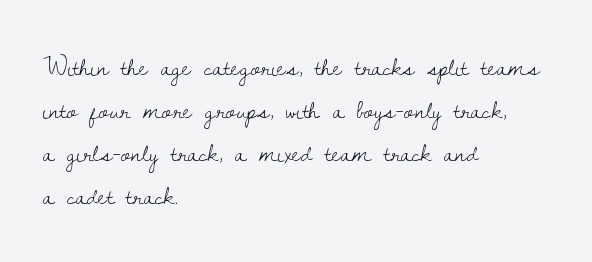
The image shows 28 px light serif type; set left-aligned, normal line spacing (1.54x), normal letter spacing, not underlined; low stroke contrast and a small x-height.
